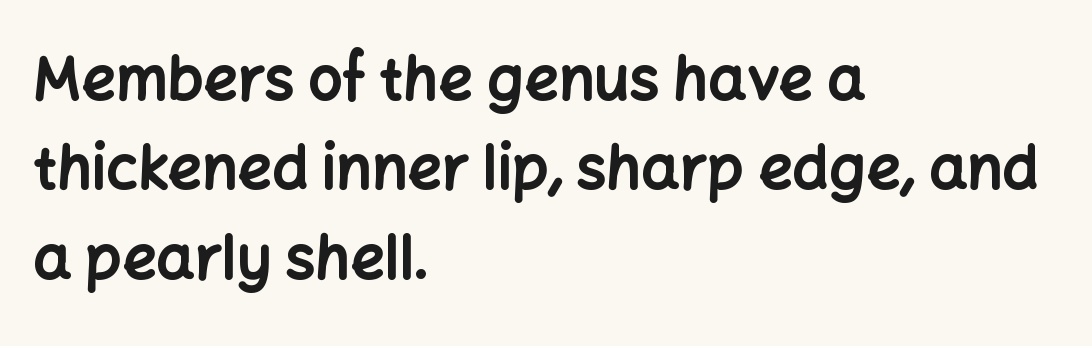
The image shows 60 px bold sans-serif type, upright; set left-aligned, normal line spacing (1.49x), normal letter spacing, not underlined; low stroke contrast and a medium x-height.
